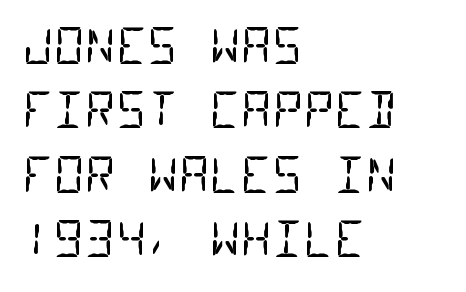
The image shows 48 px regular-weight, condensed sans-serif type, monospaced; set left-aligned, normal line spacing (1.34x), normal letter spacing, not underlined; low stroke contrast and a large x-height.
